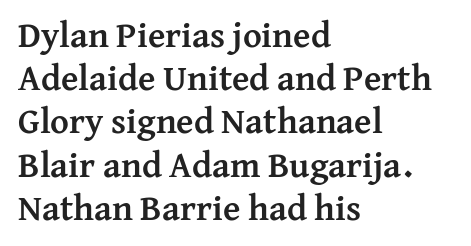
In terms of posture, this sample is upright. The rendering anchors every line to the left-hand side. Check the space under the baseline: it is left empty. The font family rendered here belongs to the serif group. Its strokes are broad and dark, the hallmark of bold type.
